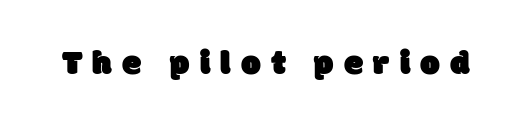
{"serif": "no", "width": "normal", "stroke_contrast": "low", "x_height": "large", "monospaced": "no", "underline": "no", "letter_spacing": "wide", "letter_spacing_em": 0.29, "glyph_px": 35}
